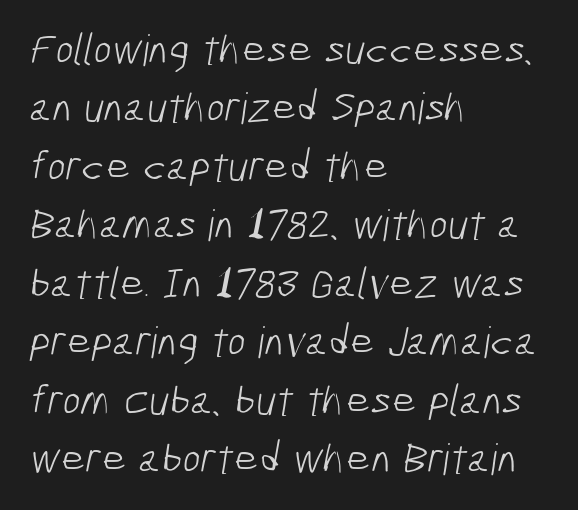
The image shows 43 px light, condensed sans-serif type; set left-aligned, normal line spacing (1.36x), normal letter spacing, not underlined; low stroke contrast and a medium x-height.
